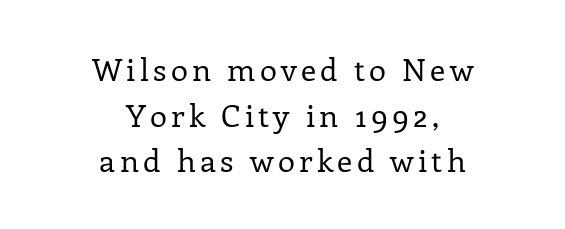
The image shows 31 px regular-weight serif type, upright; set centered, normal line spacing (1.47x), not underlined; low stroke contrast and a medium x-height.
